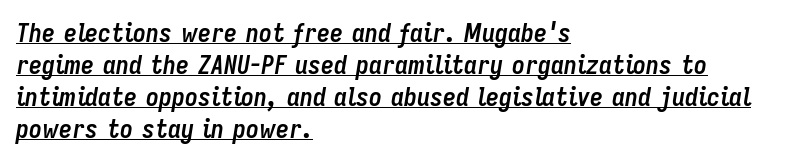
{"italic": "yes", "lean": "right", "slant_degrees": 9, "bold": "yes", "underline": "yes", "align": "left", "line_spacing_ratio": 1.23, "letter_spacing": "normal", "letter_spacing_em": 0.0, "glyph_px": 26}
